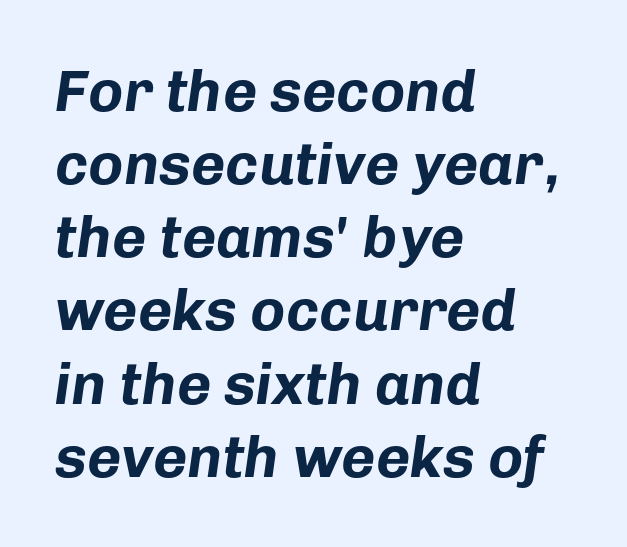
Q: Is the text bold? A: Yes.
Q: Is the text italic (slanted)? A: Yes, it leans right by about 8 degrees.
Q: Is the text underlined? A: No.
Q: How is the paragraph aligned? A: Left-aligned.
Q: Is the spacing between letters normal or unusually wide? A: Normal.
Q: Width (condensed, normal, or wide)? A: Normal.
Q: Stroke contrast? A: Low.
Q: x-height? A: Medium.
Q: Monospaced? A: No.
